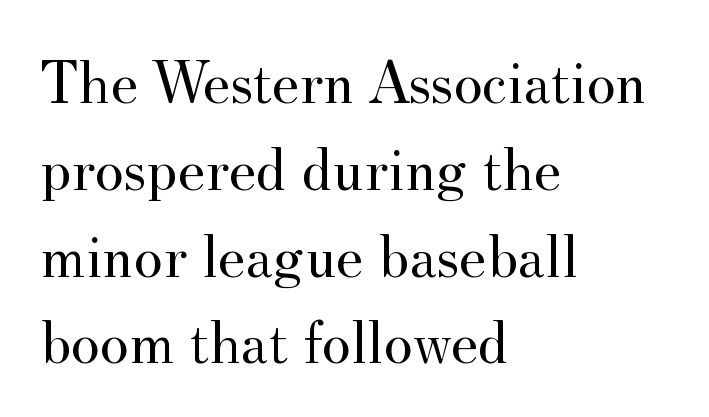
Every row of glyphs begins at an identical x-position on the left. It's the straight-up-and-down kind of type. The weight would be labelled regular, book, light, or lighter still. You could not count columns in this text — the font is proportionally spaced. The characters display serif detailing at their extremities. Evenly set lines give the paragraph a standard silhouette.
